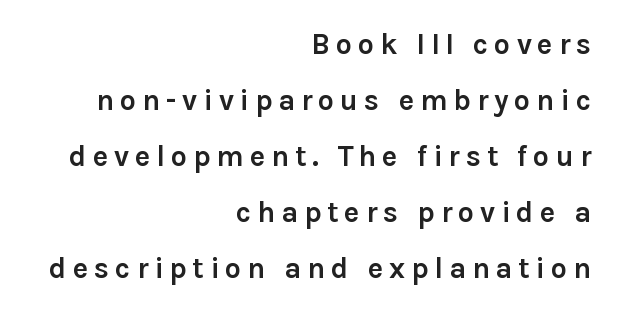
If you drew a line through each stem, it would be perfectly vertical. The rendering uses natural spacing where letterforms have individual widths. Set as a true bold cut, around the 700 mark. Typeset ragged left — the right edge is the straight one. The characters display no serif detailing; their extremities are plain. Is the letter spacing exaggerated? Yes — the characters are pushed far apart.
